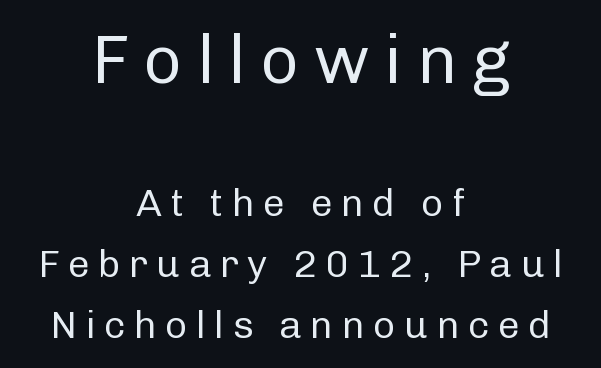
The image shows 68 px regular-weight sans-serif type, upright; set centered, normal line spacing (1.56x), unusually wide letter spacing (+0.21 em), not underlined; the first (top) block is 1.74x larger; low stroke contrast and a medium x-height.
